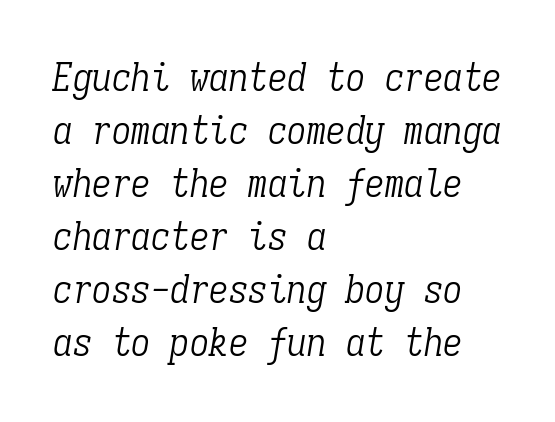
The passage shown is typed in a monospace face where columns stay perfectly aligned. It's the slanting kind of type. What's the leading like? Ordinary, nothing unusual. Letterform terminals end in serifs throughout the passage. Default kerning and tracking; the words read as compact shapes. The passage is arranged the way most books set body copy — flush left.
